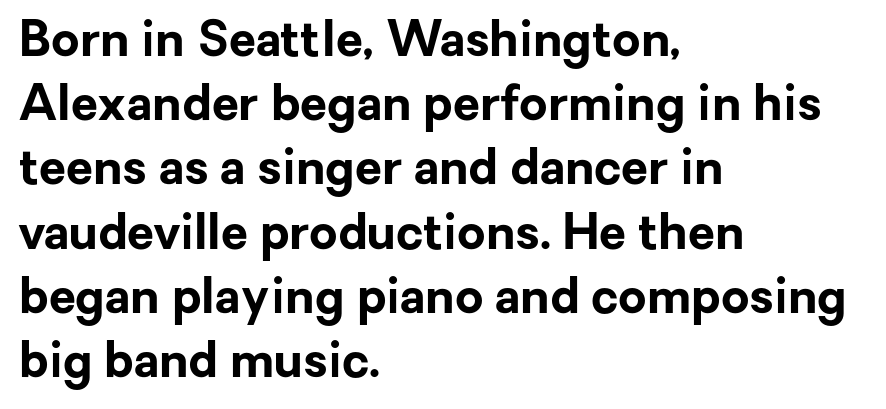
{"serif": "no", "italic": "no", "bold": "yes", "weight": "bold", "width": "normal", "stroke_contrast": "low", "x_height": "medium", "monospaced": "no", "underline": "no", "align": "left", "line_spacing": "normal", "line_spacing_ratio": 1.31, "letter_spacing": "normal", "letter_spacing_em": 0.0, "glyph_px": 49}
